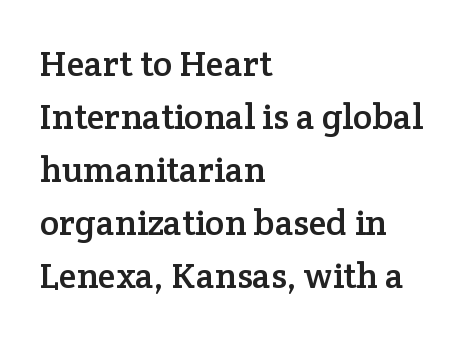
Letters rest on an invisible, unmarked baseline. Does the type have serifs? Yes, each stem ends in a small foot. Between one letter and the next there's only the usual sliver of space. Notice how descenders clear the ascenders below comfortably — that's standard leading.
